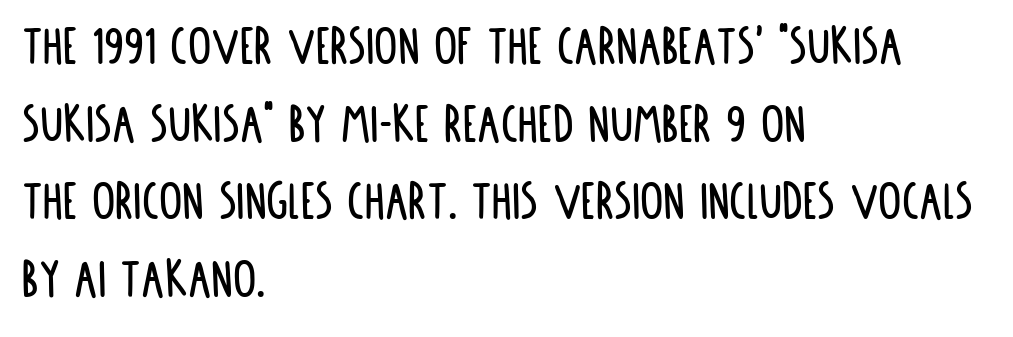
{"serif": "no", "italic": "no", "width": "condensed", "stroke_contrast": "low", "x_height": "large", "monospaced": "no", "underline": "no", "align": "left", "line_spacing": "normal", "line_spacing_ratio": 1.34, "letter_spacing": "normal", "letter_spacing_em": 0.0, "glyph_px": 58}
